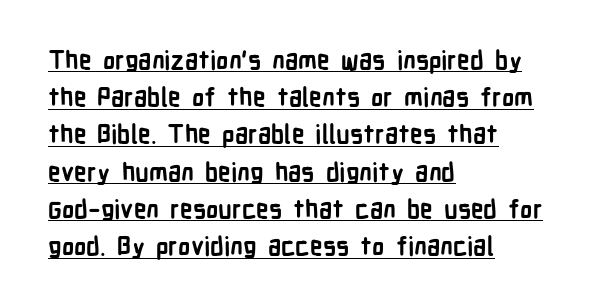
Q: Is the text bold? A: Yes.
Q: Is the text italic (slanted)? A: No, it is upright.
Q: Is the text underlined? A: Yes.
Q: How is the paragraph aligned? A: Left-aligned.
Q: Is the spacing between letters normal or unusually wide? A: Normal.
Q: Is the spacing between lines tight, normal or loose? A: Normal.
